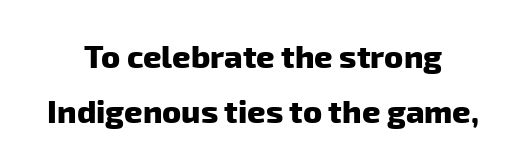
Q: Is the text bold? A: Yes.
Q: Is the typeface a serif or a sans-serif typeface? A: Sans-serif.
Q: Is the text underlined? A: No.
Q: How is the paragraph aligned? A: Centered.
Q: Is the spacing between letters normal or unusually wide? A: Normal.
Q: Width (condensed, normal, or wide)? A: Normal.
Q: Stroke contrast? A: Low.
Q: x-height? A: Medium.
Q: Monospaced? A: No.
